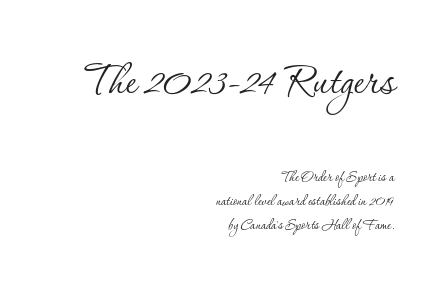
The image shows 54 px thin serif type; set right-aligned, normal line spacing (1.34x), normal letter spacing, not underlined; the first (top) block is 3.0x larger; low stroke contrast and a small x-height.
